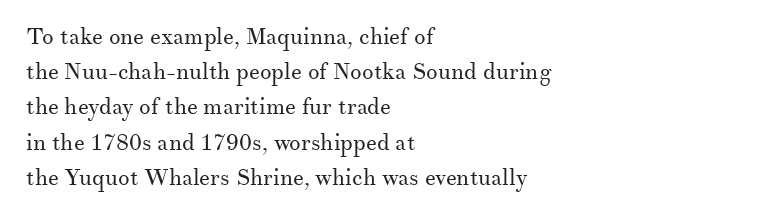
The image shows 23 px text type, upright; set left-aligned, normal line spacing (1.53x), normal letter spacing, not underlined.
